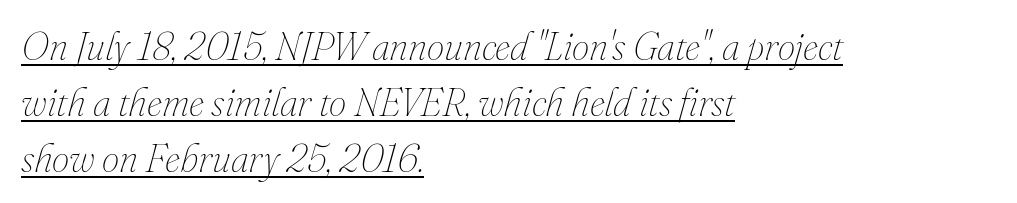
{"italic": "yes", "lean": "right", "slant_degrees": 16, "bold": "no", "weight": "thin", "width": "normal", "stroke_contrast": "medium", "x_height": "small", "monospaced": "no", "underline": "yes", "align": "left", "line_spacing": "normal", "line_spacing_ratio": 1.43, "letter_spacing": "normal", "letter_spacing_em": 0.0, "glyph_px": 39}
